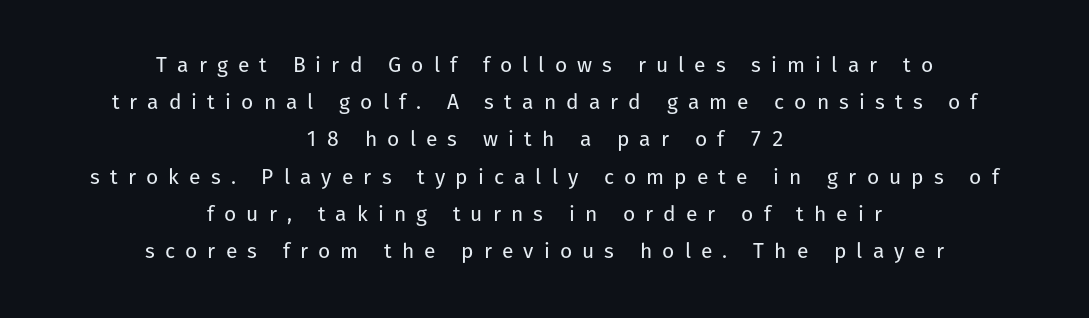
Q: Is the text bold? A: No.
Q: Is the text italic (slanted)? A: No, it is upright.
Q: Is the text underlined? A: No.
Q: How is the paragraph aligned? A: Centered.
Q: Is the spacing between letters normal or unusually wide? A: Unusually wide.
